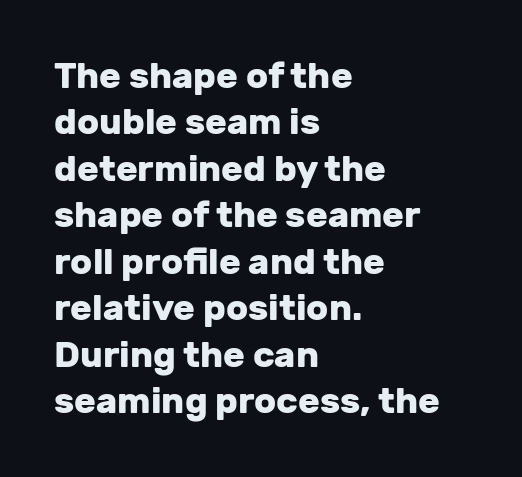
Is this a fixed-width face? No — the glyphs have proportional, varying widths. The passage shown is typeset with a sans-serif family. Descenders hang freely into open space. Normally led — the rows are evenly, conventionally spaced. Quick note: not italic, upright. Glyph-to-glyph distance matches everyday printed text.
